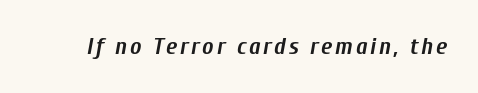
Q: Is the text bold? A: Yes.
Q: Is the text italic (slanted)? A: Yes, it leans right by about 10 degrees.
Q: Is the text underlined? A: No.
